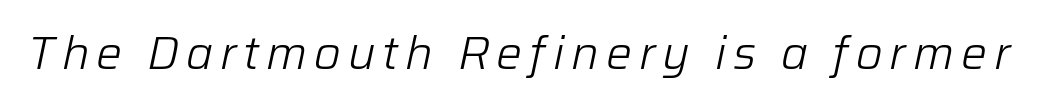
Q: Is the text bold? A: No.
Q: Is the text italic (slanted)? A: Yes, it leans right by about 12 degrees.
Q: Is the text underlined? A: No.
Q: Width (condensed, normal, or wide)? A: Normal.
Q: Stroke contrast? A: Low.
Q: x-height? A: Medium.
Q: Monospaced? A: No.
